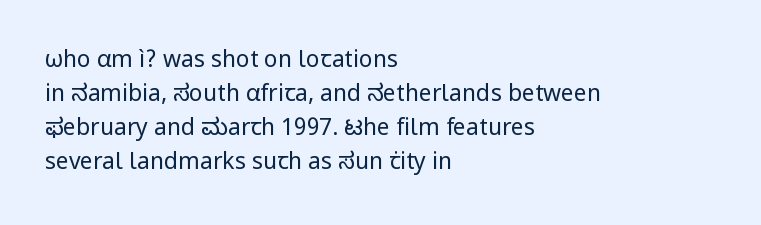
Q: Is the text bold? A: No.
Q: Is the text italic (slanted)? A: No, it is upright.
Q: Is the text underlined? A: No.
Q: How is the paragraph aligned? A: Left-aligned.
Q: Is the spacing between letters normal or unusually wide? A: Normal.
Q: Is the spacing between lines tight, normal or loose? A: Normal.
